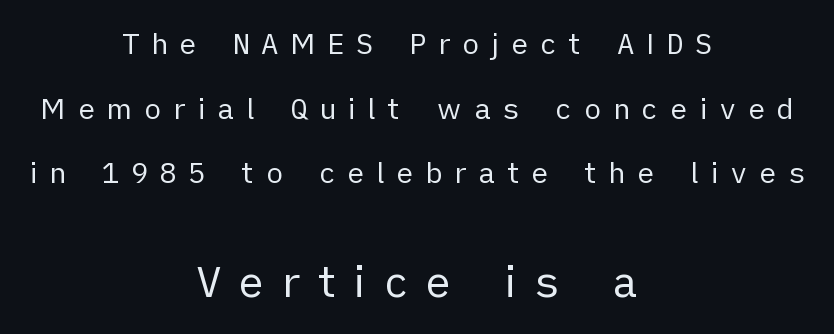
{"serif": "no", "italic": "no", "bold": "no", "weight": "regular", "width": "normal", "stroke_contrast": "low", "x_height": "medium", "monospaced": "no", "underline": "no", "align": "center", "line_spacing": "loose", "line_spacing_ratio": 2.23, "letter_spacing": "wide", "letter_spacing_em": 0.39, "larger_block": "second", "size_ratio": 1.48, "glyph_px": 43}
